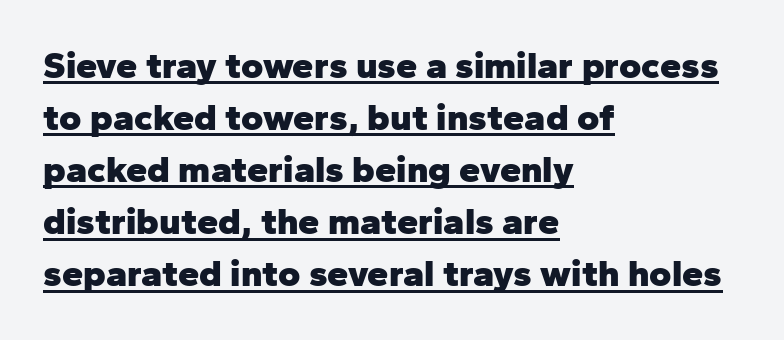
{"serif": "no", "italic": "no", "bold": "yes", "weight": "heavy", "width": "normal", "stroke_contrast": "low", "x_height": "medium", "monospaced": "no", "underline": "yes", "align": "left", "line_spacing": "normal", "line_spacing_ratio": 1.37, "letter_spacing": "normal", "letter_spacing_em": 0.0, "glyph_px": 38}
